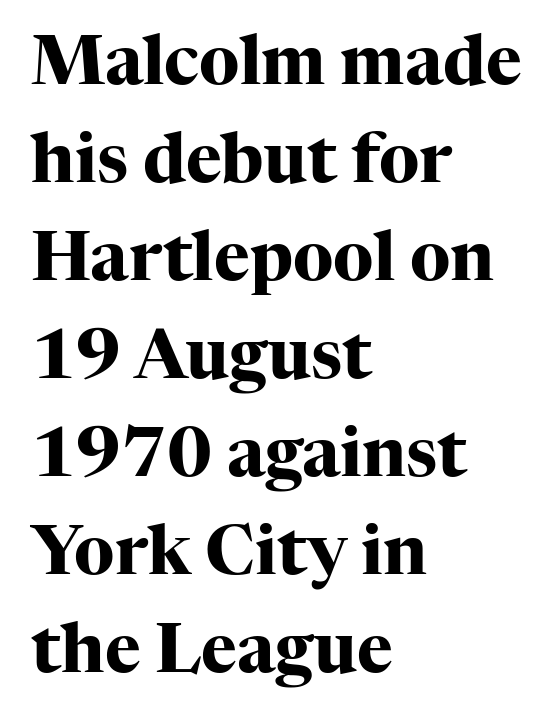
The image shows 68 px heavy serif type, upright; set left-aligned, normal line spacing (1.44x), normal letter spacing, not underlined; high stroke contrast and a medium x-height.
